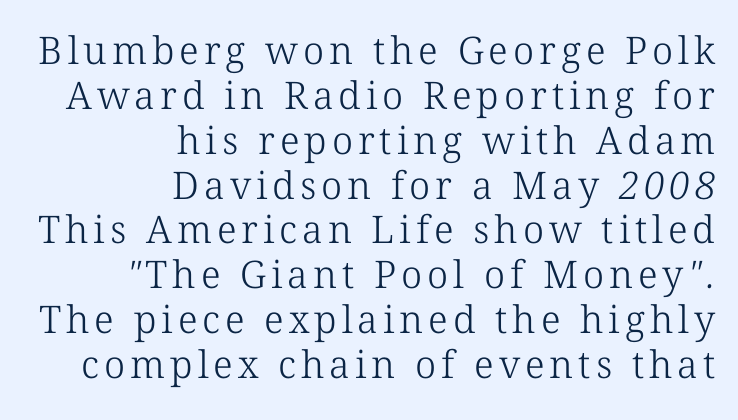
The rendering uses natural spacing where letterforms have individual widths. Summary of weight: not heavy and not bold. Rule under the text: the space is simply empty. Line endings align vertically; line beginnings do not. Observe the serifs anchoring each vertical stroke in this sample.
